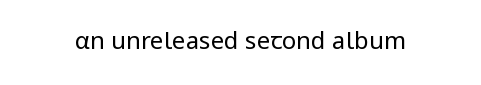
{"italic": "no", "bold": "no", "underline": "no", "letter_spacing": "normal", "letter_spacing_em": 0.0, "glyph_px": 24}
